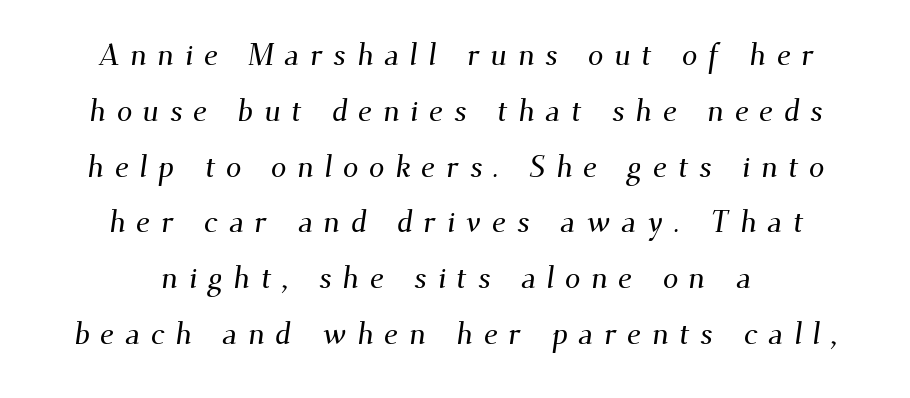
The typesetter chose a symmetrical, centered arrangement here. The glyphs are unaccompanied by any horizontal stroke below them. The letterforms stand isolated, each surrounded by extra space. Observe the serifs anchoring each vertical stroke in this sample. Here the designer chose a conventional face with non-uniform glyph widths.
